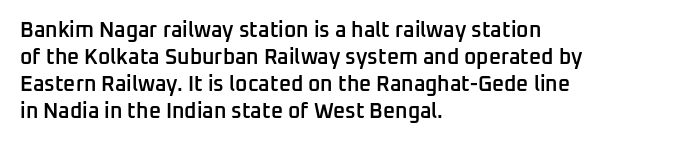
The typography opts for an upright posture over an oblique one. The typesetting leans somewhat heavy: a semibold. Look at the tracking — it's just the regular setting, nothing added. Bare-footed words on every line. Summary of vertical rhythm: regular, with standard interline spacing. The paragraph shown leans on its left margin.
